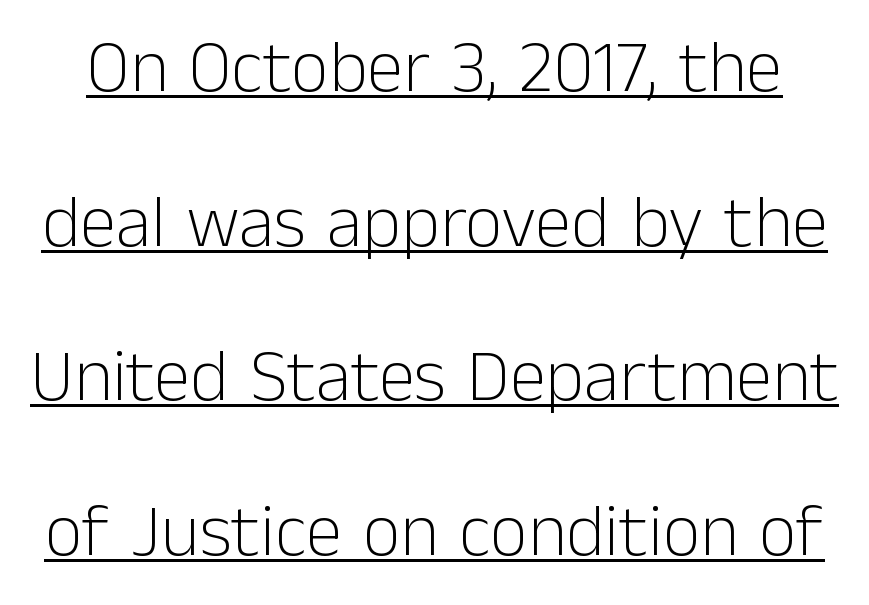
The image shows 74 px light sans-serif type, upright; set loose line spacing (2.09x), normal letter spacing, underlined; low stroke contrast and a medium x-height.
